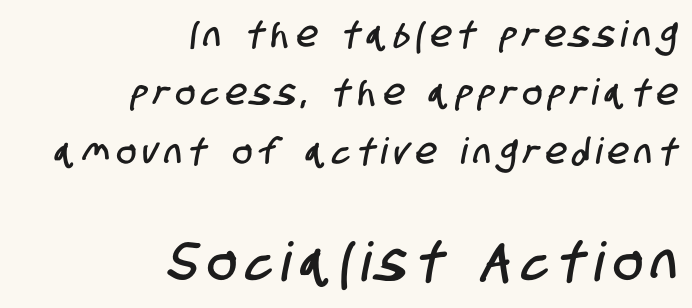
Q: Is the typeface a serif or a sans-serif typeface? A: Sans-serif.
Q: Is the text underlined? A: No.
Q: How is the paragraph aligned? A: Right-aligned.
Q: Is the spacing between letters normal or unusually wide? A: Unusually wide.
Q: Is the spacing between lines tight, normal or loose? A: Normal.
Q: Which block of text is set in a larger size, the first (top) or the second (bottom)? A: The second (bottom) one.
Q: Width (condensed, normal, or wide)? A: Condensed.
Q: Stroke contrast? A: Low.
Q: x-height? A: Large.
Q: Monospaced? A: No.
